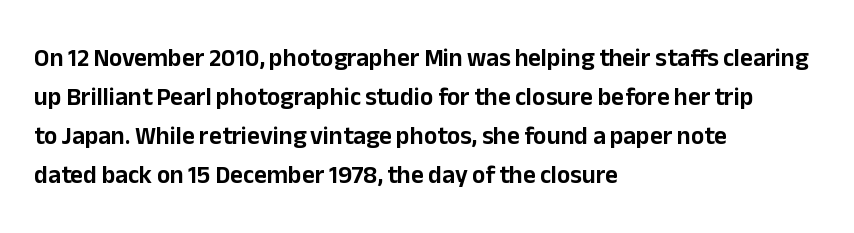
Q: Is the text italic (slanted)? A: No, it is upright.
Q: Is the text underlined? A: No.
Q: How is the paragraph aligned? A: Left-aligned.
Q: Is the spacing between letters normal or unusually wide? A: Normal.
Q: Is the spacing between lines tight, normal or loose? A: Normal.
